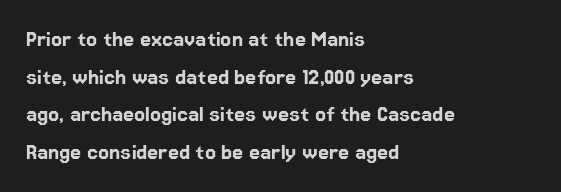
Q: Is the text italic (slanted)? A: No, it is upright.
Q: Is the text underlined? A: No.
Q: How is the paragraph aligned? A: Left-aligned.
Q: Is the spacing between letters normal or unusually wide? A: Normal.
Q: Is the spacing between lines tight, normal or loose? A: Normal.
